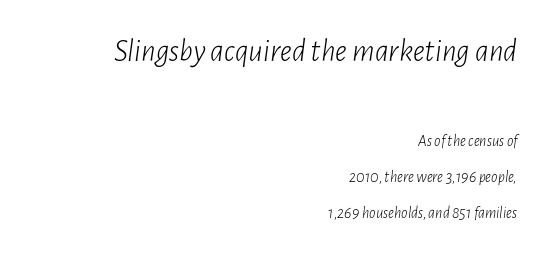
{"italic": "yes", "lean": "right", "slant_degrees": 7, "bold": "no", "weight": "light", "width": "condensed", "stroke_contrast": "low", "x_height": "medium", "monospaced": "no", "underline": "no", "align": "right", "line_spacing": "loose", "line_spacing_ratio": 2.26, "letter_spacing": "normal", "letter_spacing_em": 0.0, "larger_block": "first", "size_ratio": 2.0, "glyph_px": 32}
